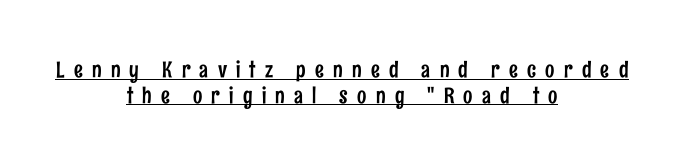
The image shows 22 px text type, upright; set centered, line spacing 1.16x, unusually wide letter spacing (+0.42 em), underlined.
